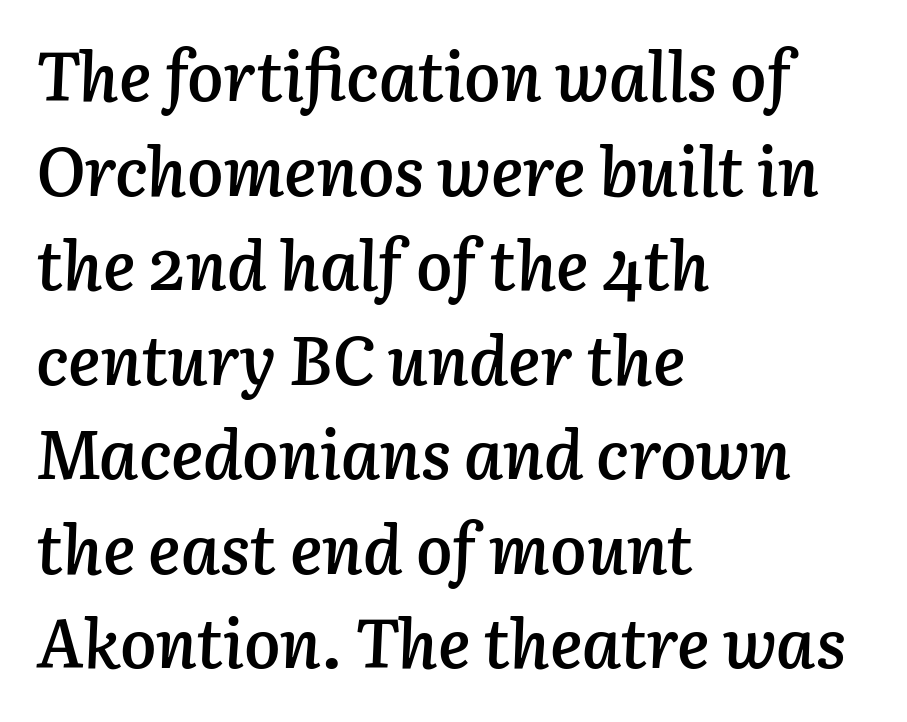
The image shows 68 px semibold type, italic (leaning right); set left-aligned, normal line spacing (1.39x), normal letter spacing, not underlined; low stroke contrast and a medium x-height.
